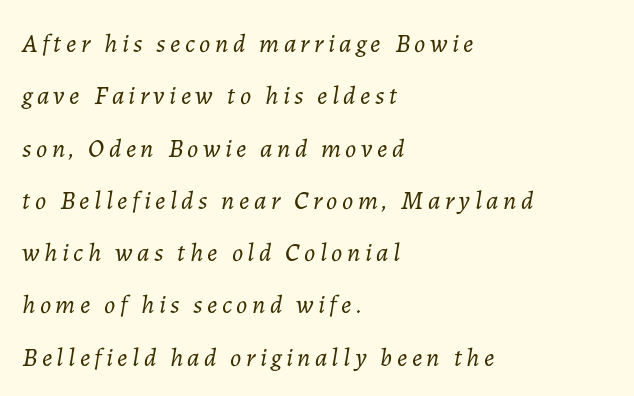
{"italic": "yes", "lean": "right", "slant_degrees": 7, "bold": "no", "underline": "no", "align": "left", "line_spacing": "loose", "line_spacing_ratio": 2.01, "glyph_px": 26}
